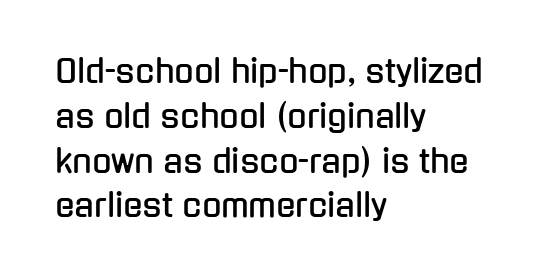
The image shows 32 px condensed sans-serif type, upright; set left-aligned, normal line spacing (1.4x), normal letter spacing, not underlined; low stroke contrast and a medium x-height.
